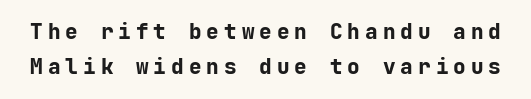
{"italic": "no", "bold": "yes", "underline": "no", "line_spacing": "normal", "line_spacing_ratio": 1.68, "letter_spacing": "wide", "letter_spacing_em": 0.24, "glyph_px": 21}
